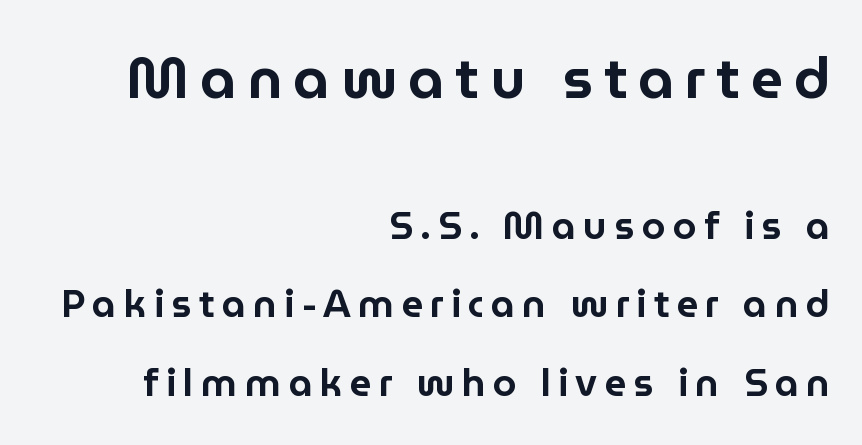
The image shows 57 px sans-serif type, upright; set right-aligned, loose line spacing (2.06x), not underlined; the first (top) block is 1.5x larger; low stroke contrast and a medium x-height.
